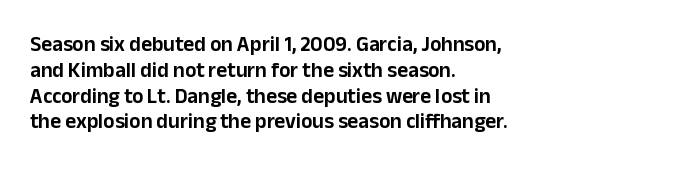
{"italic": "no", "underline": "no", "align": "left", "line_spacing_ratio": 1.23, "letter_spacing": "normal", "letter_spacing_em": 0.0, "glyph_px": 21}
